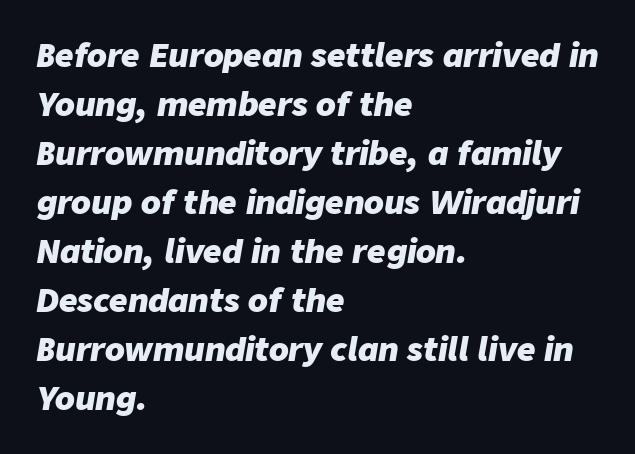
Nothing unusual about the tracking: characters are spaced as the font intends. These lines were composed using italics. Is this a fixed-width face? No — the glyphs have proportional, varying widths. The rendering uses a moderate line-height, typical for paragraphs. The passage shown is not underscored anywhere. One-word summary of the alignment: left.
